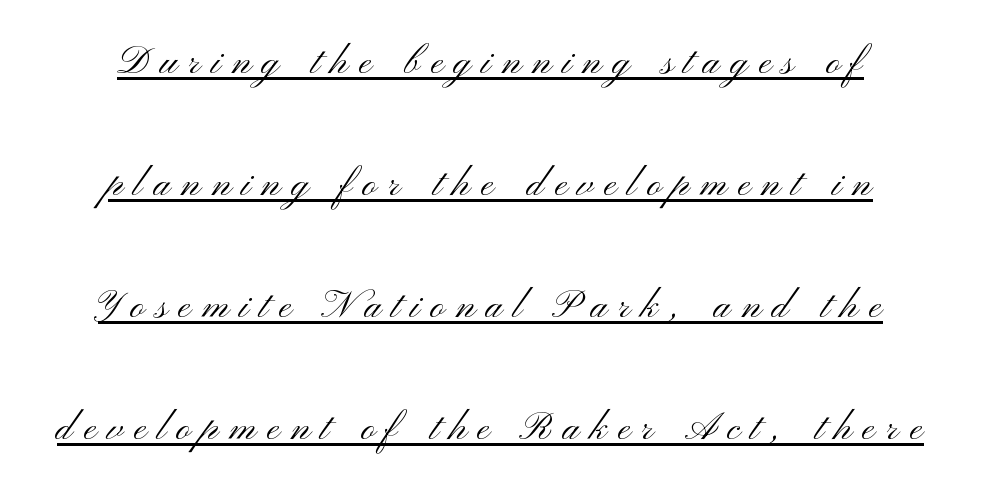
Notice how the passage keeps no hard edge, just a central spine. The horizontal fit of the characters is loose and conspicuously gappy. Stroke mass is kept to a normal reading level or below.
